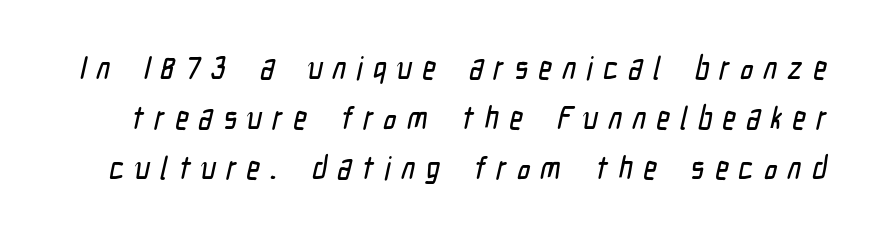
{"serif": "no", "width": "condensed", "stroke_contrast": "low", "x_height": "medium", "monospaced": "no", "underline": "no", "line_spacing": "normal", "line_spacing_ratio": 1.57, "letter_spacing": "wide", "letter_spacing_em": 0.33, "glyph_px": 32}
